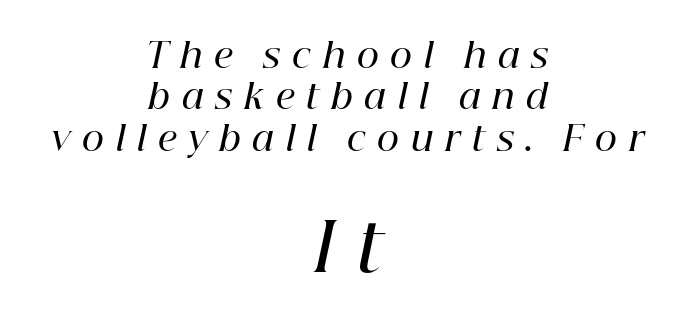
{"serif": "yes", "italic": "yes", "lean": "right", "slant_degrees": 12, "bold": "semi", "weight": "semibold", "width": "normal", "stroke_contrast": "high", "x_height": "medium", "monospaced": "no", "underline": "no", "align": "center", "line_spacing_ratio": 1.22, "letter_spacing": "wide", "letter_spacing_em": 0.35, "larger_block": "second", "size_ratio": 1.97, "glyph_px": 67}
